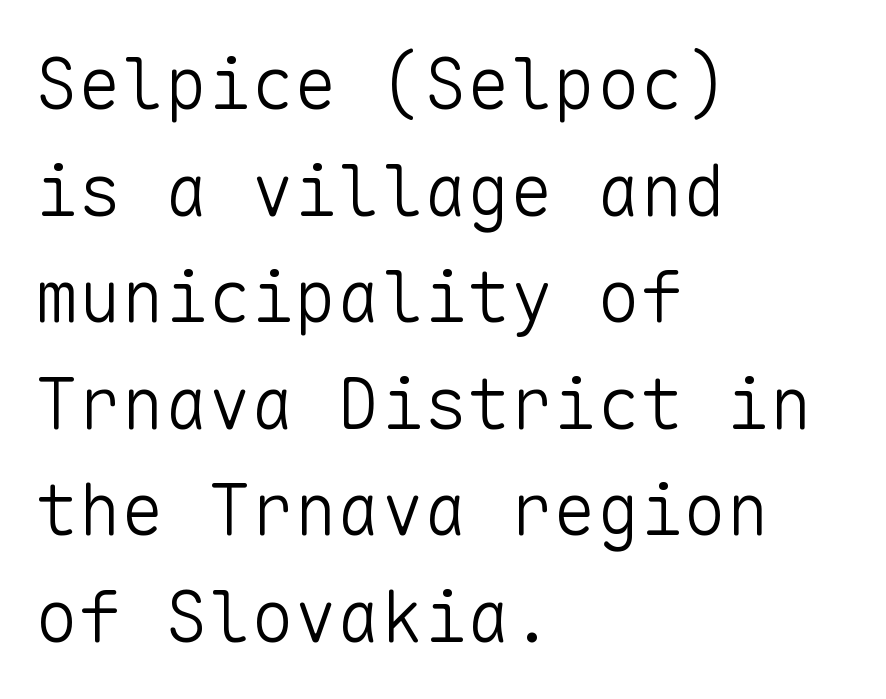
Q: Is the text bold? A: No.
Q: Is the text italic (slanted)? A: No, it is upright.
Q: Is the typeface a serif or a sans-serif typeface? A: Sans-serif.
Q: Is the text underlined? A: No.
Q: How is the paragraph aligned? A: Left-aligned.
Q: Is the spacing between letters normal or unusually wide? A: Normal.
Q: Is the spacing between lines tight, normal or loose? A: Normal.
Q: Width (condensed, normal, or wide)? A: Normal.
Q: Stroke contrast? A: Low.
Q: x-height? A: Medium.
Q: Monospaced? A: Yes.
